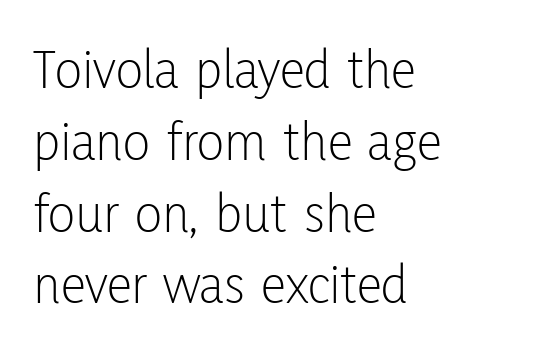
The characters display no serif detailing; their extremities are plain. If you measured baseline to baseline, you'd find a middling distance. The weight tops out at a normal text grade. Varying glyph widths throughout — classic text-font behaviour. Just letters on the line, the space beneath them empty.
